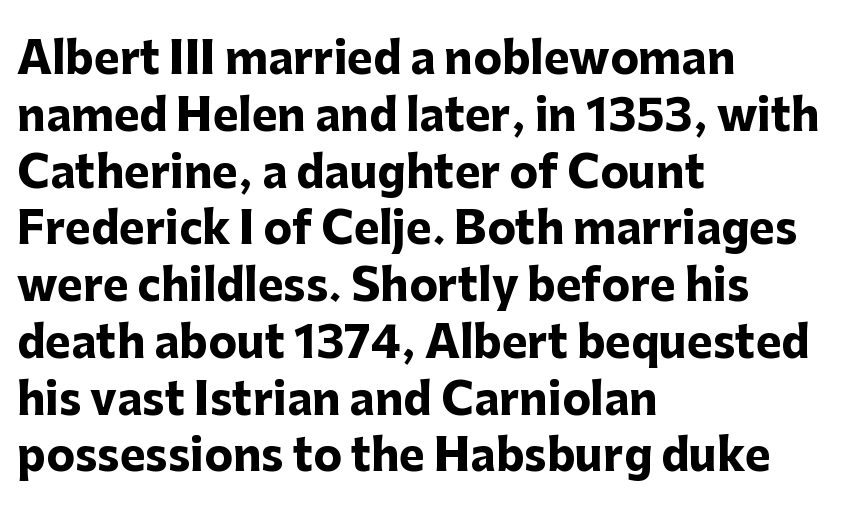
Caption: bold face, heavy strokes. The compositor pushed each line to the left boundary. The leading is moderate, giving the passage an even texture. The words here are not underlined. The typography opts for an upright posture over an oblique one.
